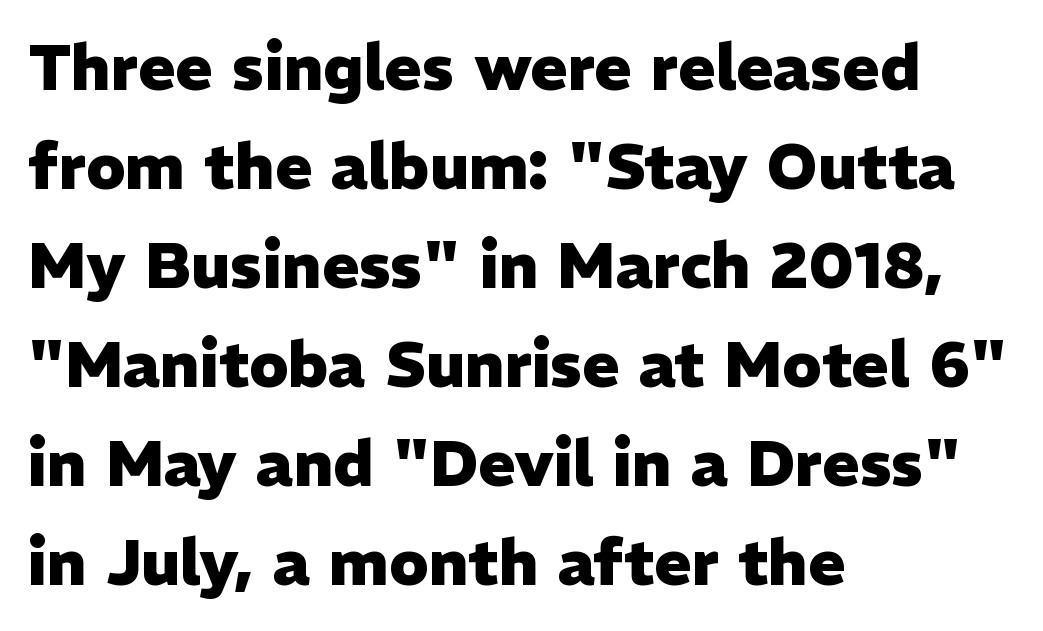
The image shows 63 px heavy sans-serif type, upright; set left-aligned, normal line spacing (1.57x), normal letter spacing, not underlined; low stroke contrast and a medium x-height.
